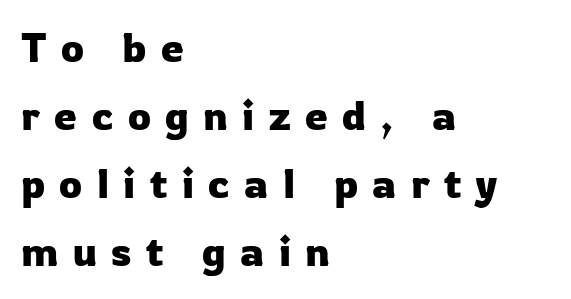
Q: Is the text italic (slanted)? A: No, it is upright.
Q: Is the typeface a serif or a sans-serif typeface? A: Sans-serif.
Q: Is the text underlined? A: No.
Q: How is the paragraph aligned? A: Left-aligned.
Q: Is the spacing between letters normal or unusually wide? A: Unusually wide.
Q: Is the spacing between lines tight, normal or loose? A: Normal.
Q: Width (condensed, normal, or wide)? A: Normal.
Q: Stroke contrast? A: Low.
Q: x-height? A: Medium.
Q: Monospaced? A: No.
